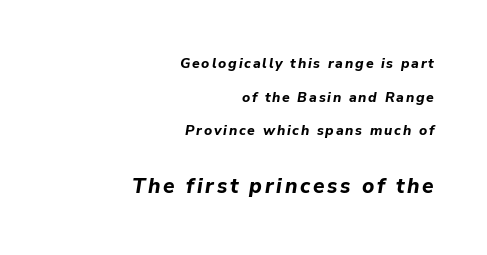
The image shows 21 px bold type, italic (leaning right); set right-aligned, loose line spacing (2.41x), not underlined; the second (bottom) block is 1.5x larger.
